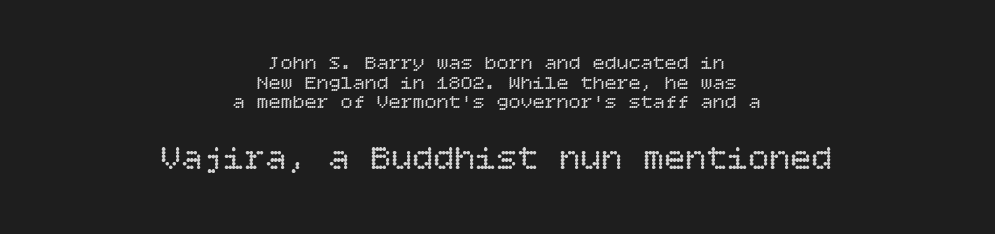
In terms of leading, this rendering errs on the cramped side. Students, note that the glyphs here touch the page at normal intervals. If you folded the block vertically in half, each line would mirror itself in length. The zone under the glyphs is completely vacant. Note: smaller setting up top, larger setting below. The typesetting does not lean heavy: it is not bold.
